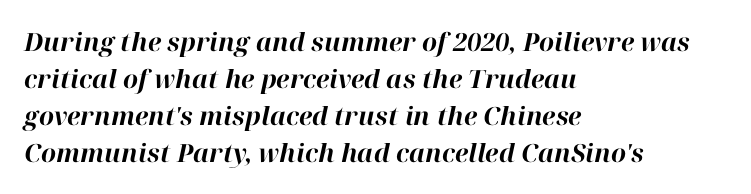
Q: Is the text bold? A: Yes.
Q: Is the text italic (slanted)? A: Yes, it leans right by about 12 degrees.
Q: Is the text underlined? A: No.
Q: How is the paragraph aligned? A: Left-aligned.
Q: Is the spacing between letters normal or unusually wide? A: Normal.
Q: Is the spacing between lines tight, normal or loose? A: Normal.
